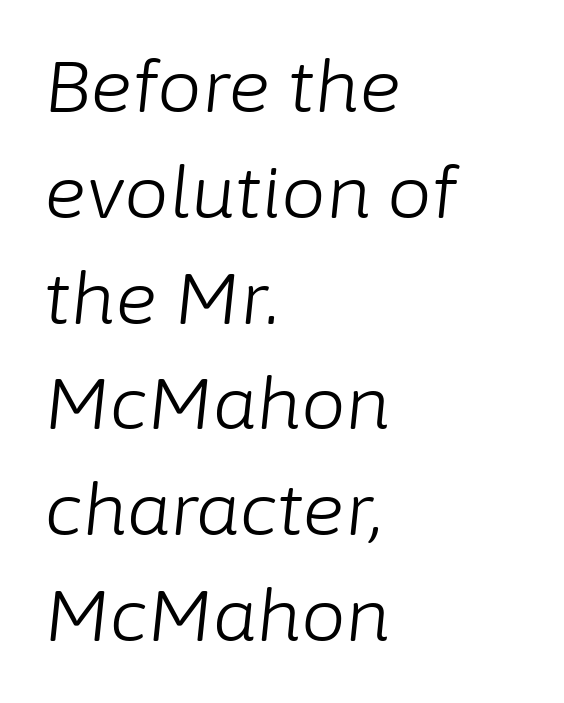
Q: Is the text bold? A: No.
Q: Is the text italic (slanted)? A: Yes, it leans right by about 6 degrees.
Q: Is the text underlined? A: No.
Q: How is the paragraph aligned? A: Left-aligned.
Q: Is the spacing between letters normal or unusually wide? A: Normal.
Q: Is the spacing between lines tight, normal or loose? A: Normal.
Q: Width (condensed, normal, or wide)? A: Normal.
Q: Stroke contrast? A: Low.
Q: x-height? A: Medium.
Q: Monospaced? A: No.
